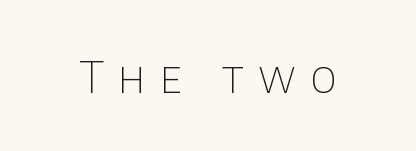
The image shows 43 px thin sans-serif type, upright; set unusually wide letter spacing (+0.35 em), not underlined; low stroke contrast and a large x-height.
